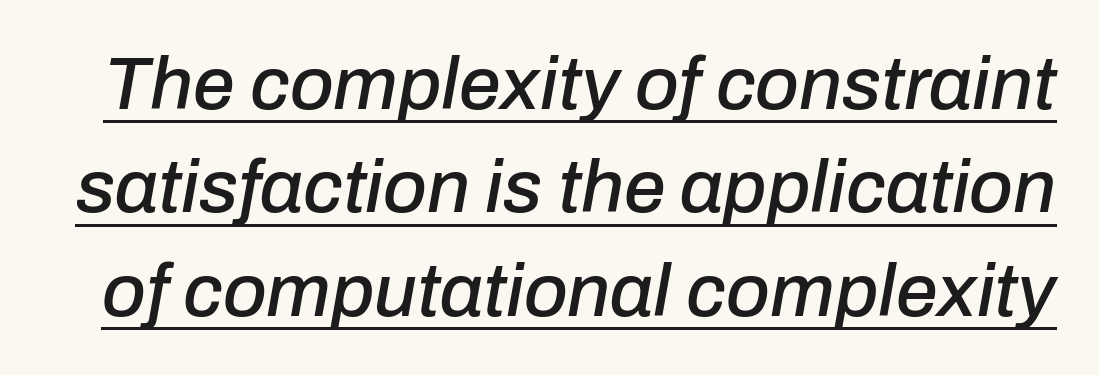
The image shows 75 px text type, italic (leaning right); set normal line spacing (1.38x), normal letter spacing, underlined; low stroke contrast and a medium x-height.
